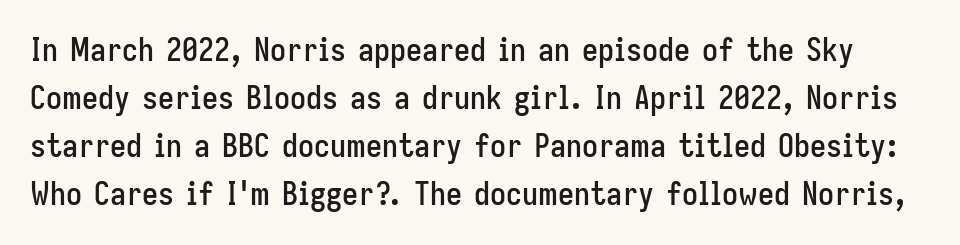
The image shows 32 px condensed sans-serif type, upright; set normal line spacing (1.5x), normal letter spacing, not underlined; low stroke contrast and a medium x-height.
